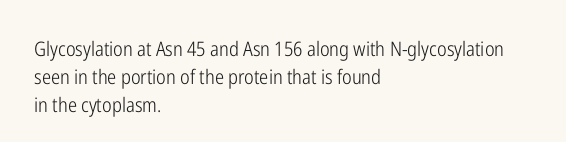
Q: Is the text bold? A: No.
Q: Is the text italic (slanted)? A: No, it is upright.
Q: Is the text underlined? A: No.
Q: How is the paragraph aligned? A: Left-aligned.
Q: Is the spacing between letters normal or unusually wide? A: Normal.
Q: Is the spacing between lines tight, normal or loose? A: Normal.
